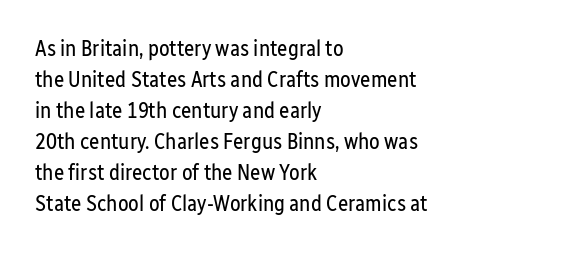
The image shows 22 px text type, upright; set left-aligned, normal line spacing (1.41x), normal letter spacing, not underlined.
